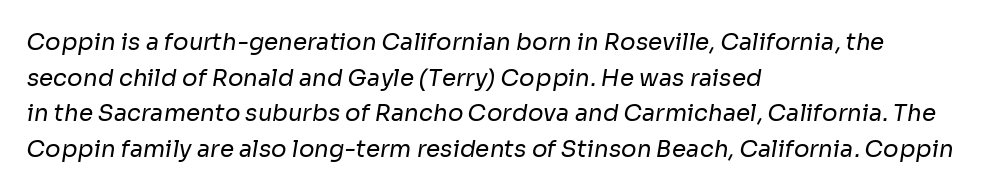
The image shows 23 px text type; set left-aligned, normal line spacing (1.55x), normal letter spacing, not underlined.
